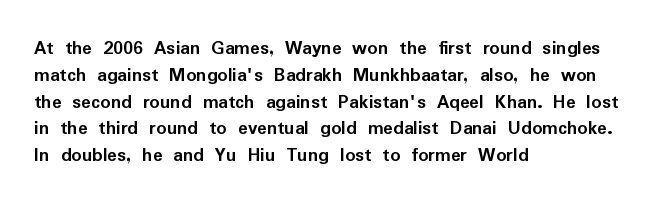
{"italic": "no", "bold": "yes", "underline": "no", "align": "left", "line_spacing": "normal", "line_spacing_ratio": 1.34, "letter_spacing": "normal", "letter_spacing_em": 0.0, "glyph_px": 20}
